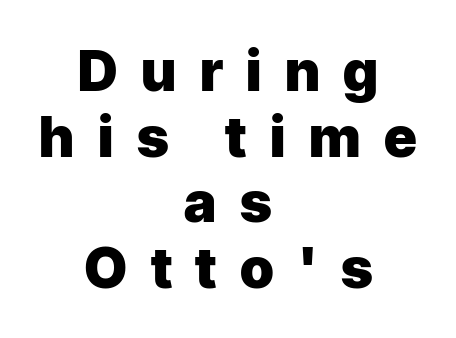
{"serif": "no", "italic": "no", "bold": "yes", "weight": "heavy", "width": "normal", "stroke_contrast": "low", "x_height": "medium", "monospaced": "no", "underline": "no", "align": "center", "line_spacing_ratio": 1.17, "letter_spacing": "wide", "letter_spacing_em": 0.42, "glyph_px": 56}
